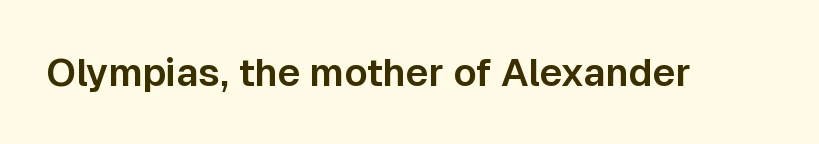
The image shows 39 px sans-serif type, upright; set normal letter spacing, not underlined; low stroke contrast and a medium x-height.
